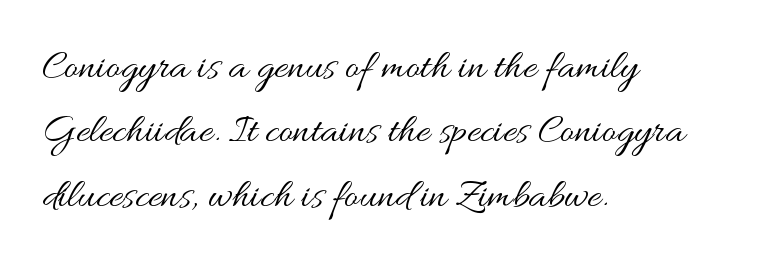
Q: Is the text bold? A: No.
Q: Is the text italic (slanted)? A: Yes.
Q: Is the text underlined? A: No.
Q: How is the paragraph aligned? A: Left-aligned.
Q: Is the spacing between letters normal or unusually wide? A: Normal.
Q: Is the spacing between lines tight, normal or loose? A: Normal.
Q: Width (condensed, normal, or wide)? A: Wide.
Q: Stroke contrast? A: Medium.
Q: x-height? A: Small.
Q: Monospaced? A: No.
